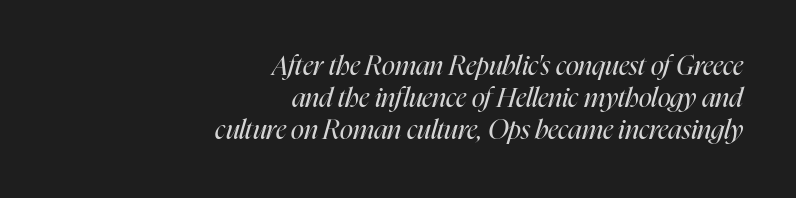
The image shows 27 px text type, italic (leaning right); set right-aligned, line spacing 1.18x, normal letter spacing, not underlined.
